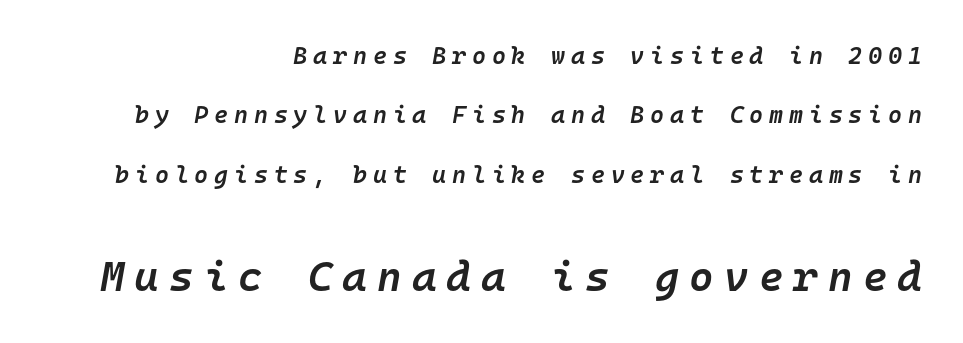
{"italic": "yes", "lean": "right", "slant_degrees": 10, "bold": "semi", "weight": "semibold", "width": "normal", "stroke_contrast": "low", "x_height": "medium", "monospaced": "yes", "underline": "no", "align": "right", "line_spacing": "loose", "line_spacing_ratio": 2.47, "letter_spacing": "wide", "letter_spacing_em": 0.24, "larger_block": "second", "size_ratio": 1.75, "glyph_px": 42}
